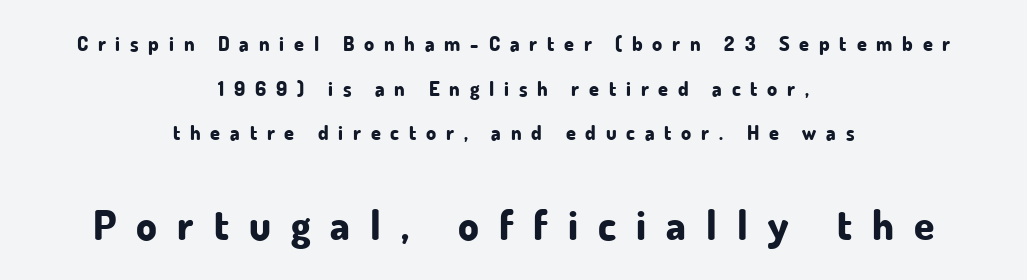
{"serif": "no", "italic": "no", "bold": "yes", "weight": "bold", "width": "normal", "stroke_contrast": "low", "x_height": "small", "monospaced": "no", "underline": "no", "align": "center", "line_spacing": "loose", "line_spacing_ratio": 2.23, "letter_spacing": "wide", "letter_spacing_em": 0.49, "larger_block": "second", "size_ratio": 2.05, "glyph_px": 41}
